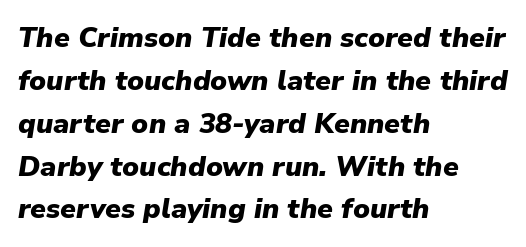
Every character sits at an angle, as italics do. The rendering uses a bold face; every stroke is thick and dark. Look at the tracking — it's just the regular setting, nothing added. This sample keeps an unexceptional amount of space between lines. A clean baseline with only descenders dipping below it. Note the varied advance widths — an 'i' is clearly narrower than an 'm'.
